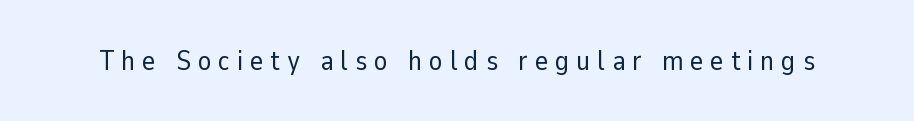
Q: Is the text bold? A: No.
Q: Is the text italic (slanted)? A: No, it is upright.
Q: Is the typeface a serif or a sans-serif typeface? A: Sans-serif.
Q: Is the text underlined? A: No.
Q: Is the spacing between letters normal or unusually wide? A: Unusually wide.
Q: Width (condensed, normal, or wide)? A: Normal.
Q: Stroke contrast? A: Low.
Q: x-height? A: Medium.
Q: Monospaced? A: No.
